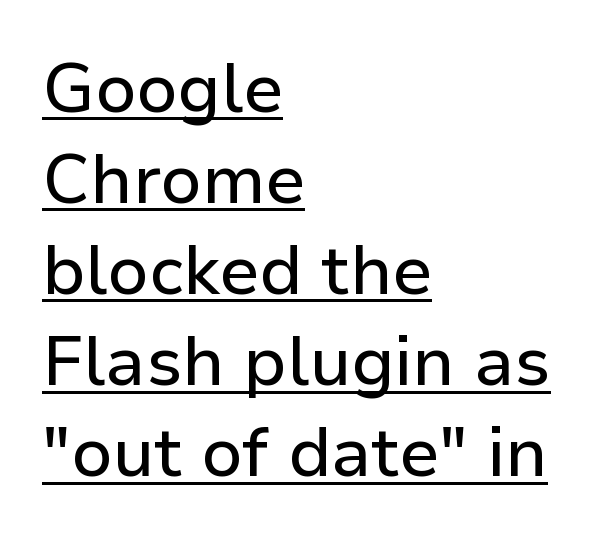
Q: Is the text italic (slanted)? A: No, it is upright.
Q: Is the typeface a serif or a sans-serif typeface? A: Sans-serif.
Q: Is the text underlined? A: Yes.
Q: How is the paragraph aligned? A: Left-aligned.
Q: Is the spacing between letters normal or unusually wide? A: Normal.
Q: Is the spacing between lines tight, normal or loose? A: Normal.
Q: Width (condensed, normal, or wide)? A: Normal.
Q: Stroke contrast? A: Low.
Q: x-height? A: Medium.
Q: Monospaced? A: No.
